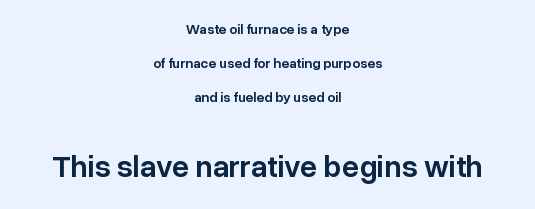
{"serif": "no", "italic": "no", "bold": "semi", "weight": "semibold", "width": "normal", "stroke_contrast": "low", "x_height": "medium", "monospaced": "no", "underline": "no", "align": "center", "line_spacing": "loose", "line_spacing_ratio": 2.42, "letter_spacing": "normal", "letter_spacing_em": 0.0, "larger_block": "second", "size_ratio": 2.21, "glyph_px": 31}
